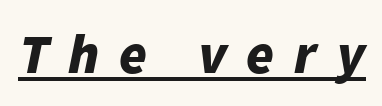
The specimen reads as italic at a glance. Each word looks stretched out because of the extra space between its letters. A typesetter would call this proportional, since set widths differ per character. How heavy is the stroke? Heavy — this is a bold. Caption: lettering with a line underneath.
